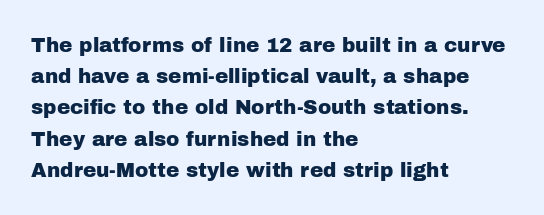
Q: Is the text italic (slanted)? A: No, it is upright.
Q: Is the text underlined? A: No.
Q: How is the paragraph aligned? A: Left-aligned.
Q: Is the spacing between letters normal or unusually wide? A: Normal.
Q: Is the spacing between lines tight, normal or loose? A: Normal.
